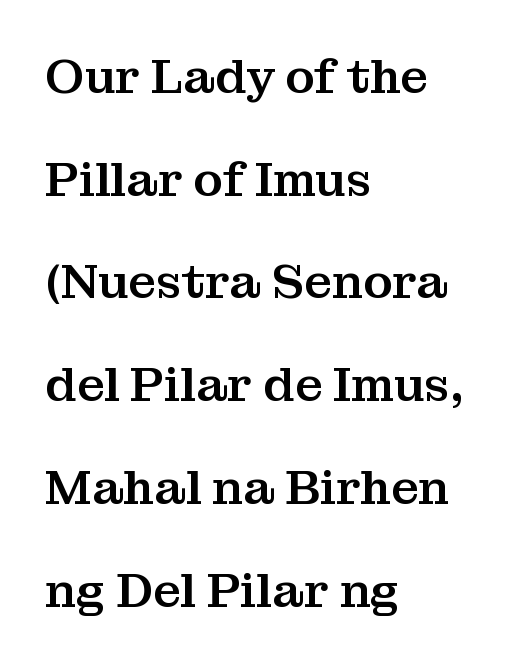
Q: Is the text italic (slanted)? A: No, it is upright.
Q: Is the typeface a serif or a sans-serif typeface? A: Serif.
Q: Is the text underlined? A: No.
Q: How is the paragraph aligned? A: Left-aligned.
Q: Is the spacing between letters normal or unusually wide? A: Normal.
Q: Is the spacing between lines tight, normal or loose? A: Loose.
Q: Width (condensed, normal, or wide)? A: Normal.
Q: Stroke contrast? A: Medium.
Q: x-height? A: Medium.
Q: Monospaced? A: No.
